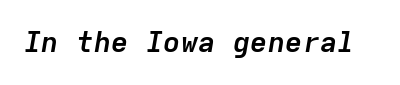
The image shows 29 px semibold type, italic (leaning right), monospaced; set normal letter spacing, not underlined; low stroke contrast and a medium x-height.
